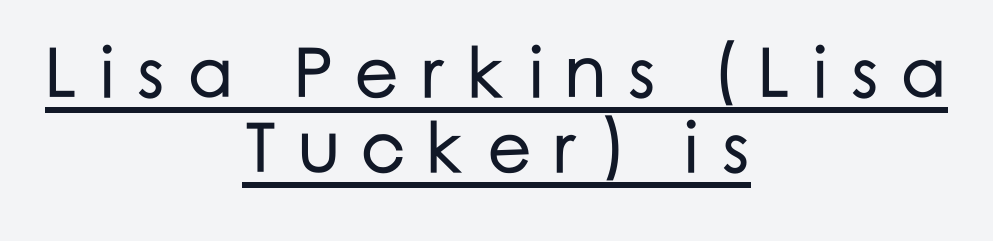
The image shows 71 px sans-serif type, upright; set centered, tight line spacing (1.06x), unusually wide letter spacing (+0.29 em), underlined; low stroke contrast and a medium x-height.
